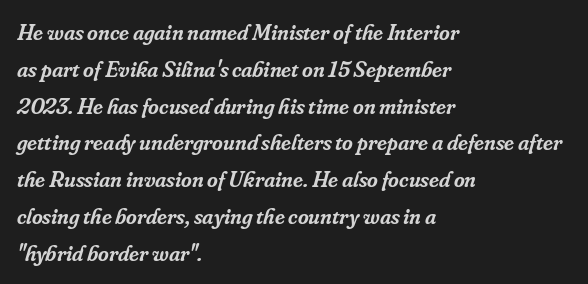
The image shows 23 px text type, italic (leaning right); set left-aligned, normal line spacing (1.6x), normal letter spacing, not underlined.
